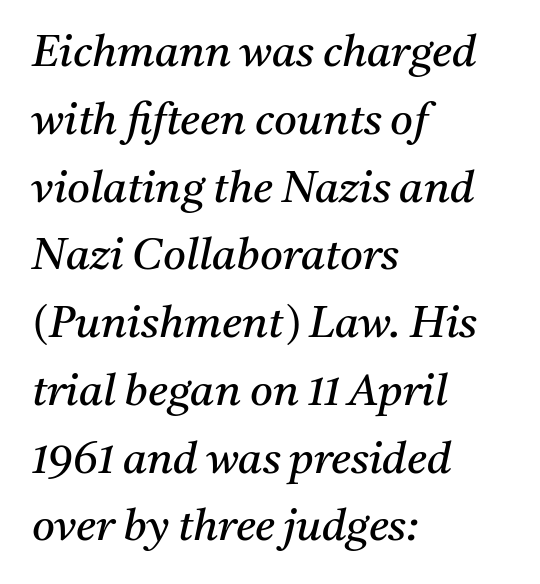
{"serif": "yes", "italic": "yes", "lean": "right", "slant_degrees": 11, "bold": "no", "weight": "regular", "width": "normal", "stroke_contrast": "medium", "x_height": "medium", "monospaced": "no", "underline": "no", "align": "left", "line_spacing": "normal", "line_spacing_ratio": 1.54, "letter_spacing": "normal", "letter_spacing_em": 0.0, "glyph_px": 44}
